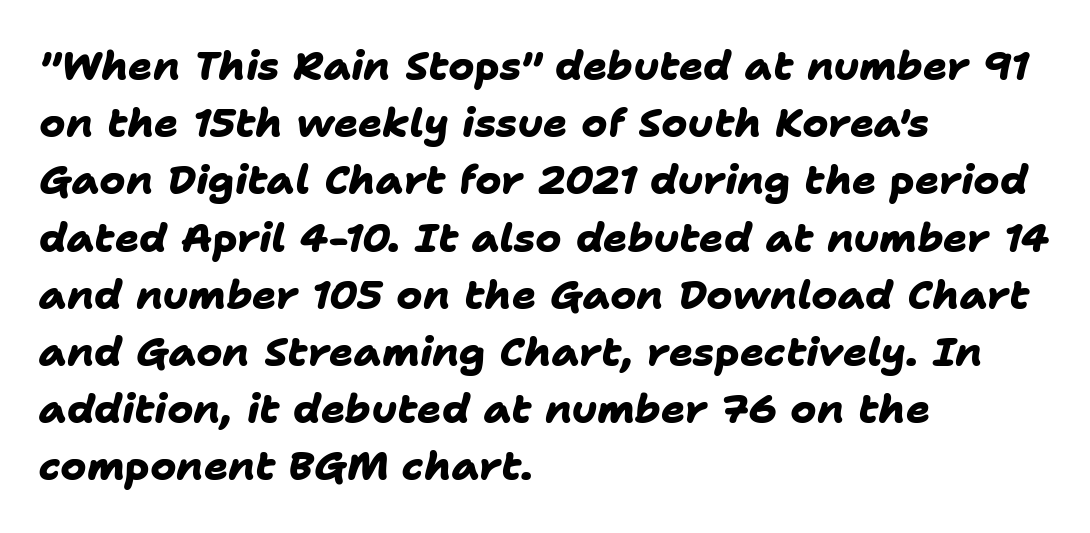
Q: Is the text bold? A: Yes.
Q: Is the typeface a serif or a sans-serif typeface? A: Sans-serif.
Q: Is the text underlined? A: No.
Q: How is the paragraph aligned? A: Left-aligned.
Q: Is the spacing between letters normal or unusually wide? A: Normal.
Q: Is the spacing between lines tight, normal or loose? A: Normal.
Q: Width (condensed, normal, or wide)? A: Normal.
Q: Stroke contrast? A: Low.
Q: x-height? A: Medium.
Q: Monospaced? A: No.
